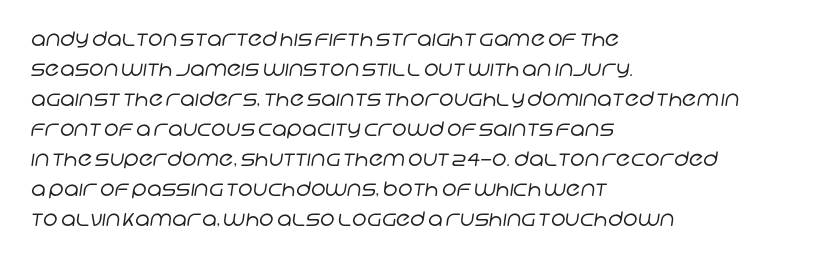
{"bold": "no", "underline": "no", "align": "left", "line_spacing": "normal", "line_spacing_ratio": 1.5, "letter_spacing": "normal", "letter_spacing_em": 0.0, "glyph_px": 20}
